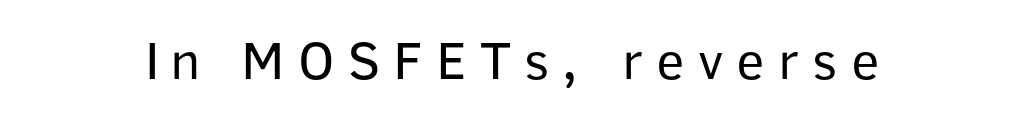
The image shows 55 px regular-weight sans-serif type, upright; set unusually wide letter spacing (+0.24 em), not underlined; low stroke contrast and a medium x-height.
